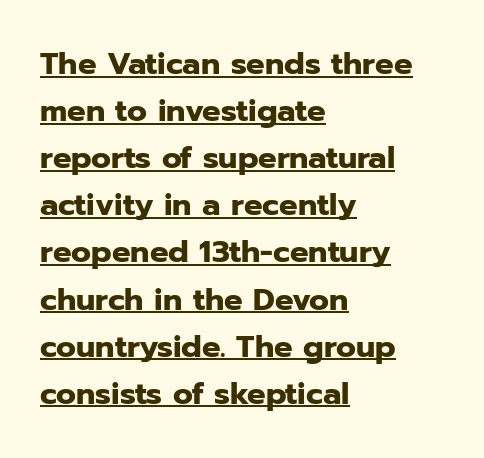
Q: Is the text bold? A: Yes.
Q: Is the text italic (slanted)? A: No, it is upright.
Q: Is the typeface a serif or a sans-serif typeface? A: Sans-serif.
Q: Is the text underlined? A: Yes.
Q: How is the paragraph aligned? A: Left-aligned.
Q: Is the spacing between letters normal or unusually wide? A: Normal.
Q: Is the spacing between lines tight, normal or loose? A: Normal.
Q: Width (condensed, normal, or wide)? A: Normal.
Q: Stroke contrast? A: Low.
Q: x-height? A: Medium.
Q: Monospaced? A: No.
